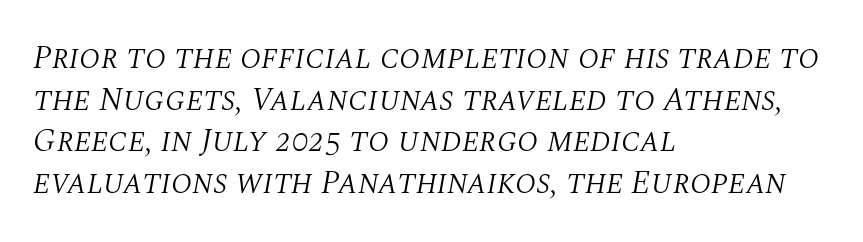
Q: Is the text bold? A: No.
Q: Is the text italic (slanted)? A: Yes, it leans right by about 10 degrees.
Q: Is the typeface a serif or a sans-serif typeface? A: Serif.
Q: Is the text underlined? A: No.
Q: How is the paragraph aligned? A: Left-aligned.
Q: Is the spacing between letters normal or unusually wide? A: Normal.
Q: Is the spacing between lines tight, normal or loose? A: Normal.
Q: Width (condensed, normal, or wide)? A: Normal.
Q: Stroke contrast? A: Medium.
Q: x-height? A: Large.
Q: Monospaced? A: No.
